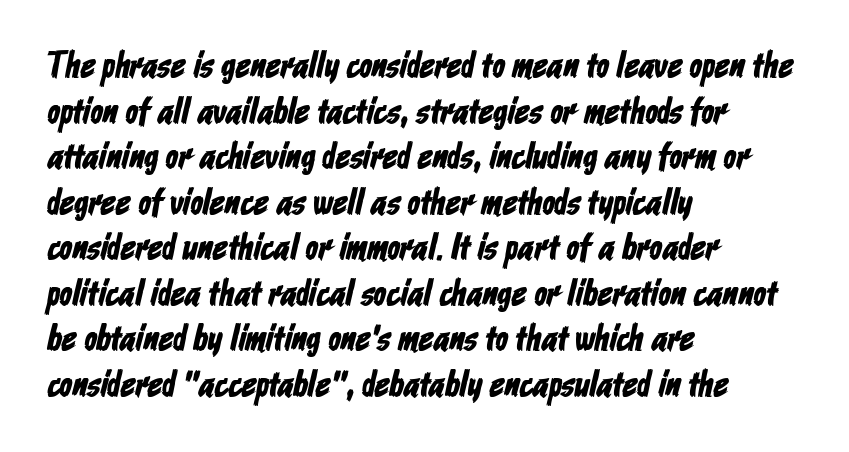
Caption: multi-line text, flush left, ragged right. The letters sit at their default tracking, neither squeezed nor spread. A typesetter would call this proportional, since set widths differ per character. No feet cap the strokes, marking this as sans-serif type. The baseline area is clear.
